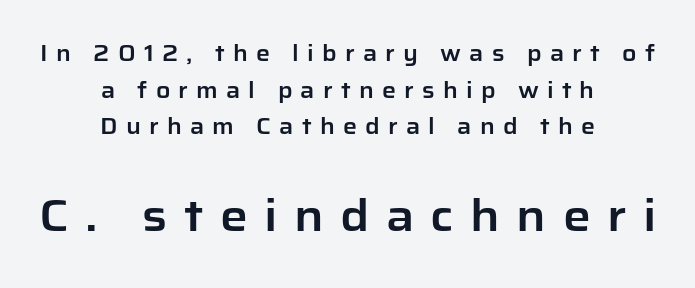
Q: Is the text italic (slanted)? A: No, it is upright.
Q: Is the typeface a serif or a sans-serif typeface? A: Sans-serif.
Q: Is the text underlined? A: No.
Q: How is the paragraph aligned? A: Centered.
Q: Is the spacing between letters normal or unusually wide? A: Unusually wide.
Q: Is the spacing between lines tight, normal or loose? A: Normal.
Q: Which block of text is set in a larger size, the first (top) or the second (bottom)? A: The second (bottom) one.
Q: Width (condensed, normal, or wide)? A: Normal.
Q: Stroke contrast? A: Low.
Q: x-height? A: Medium.
Q: Monospaced? A: No.
